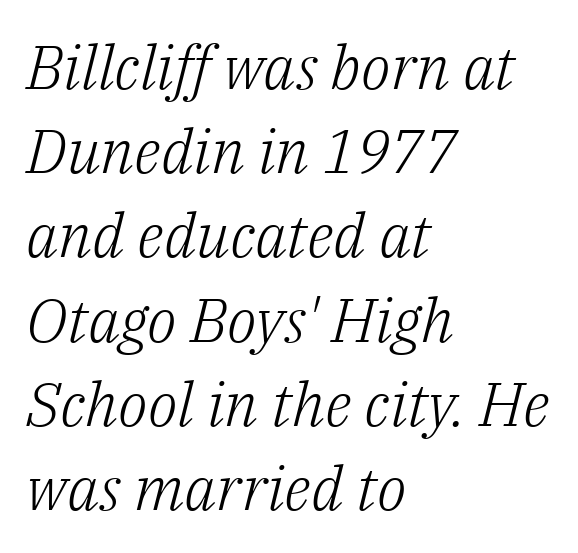
{"serif": "yes", "italic": "yes", "lean": "right", "slant_degrees": 14, "bold": "no", "weight": "light", "width": "normal", "stroke_contrast": "low", "x_height": "medium", "monospaced": "no", "underline": "no", "align": "left", "line_spacing": "normal", "line_spacing_ratio": 1.38, "letter_spacing": "normal", "letter_spacing_em": 0.0, "glyph_px": 61}
